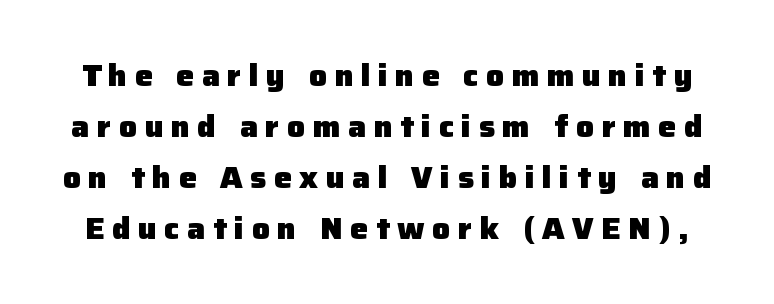
{"serif": "no", "italic": "no", "bold": "yes", "weight": "heavy", "width": "normal", "stroke_contrast": "low", "x_height": "medium", "monospaced": "no", "underline": "no", "line_spacing": "normal", "line_spacing_ratio": 1.7, "letter_spacing": "wide", "letter_spacing_em": 0.25, "glyph_px": 30}
